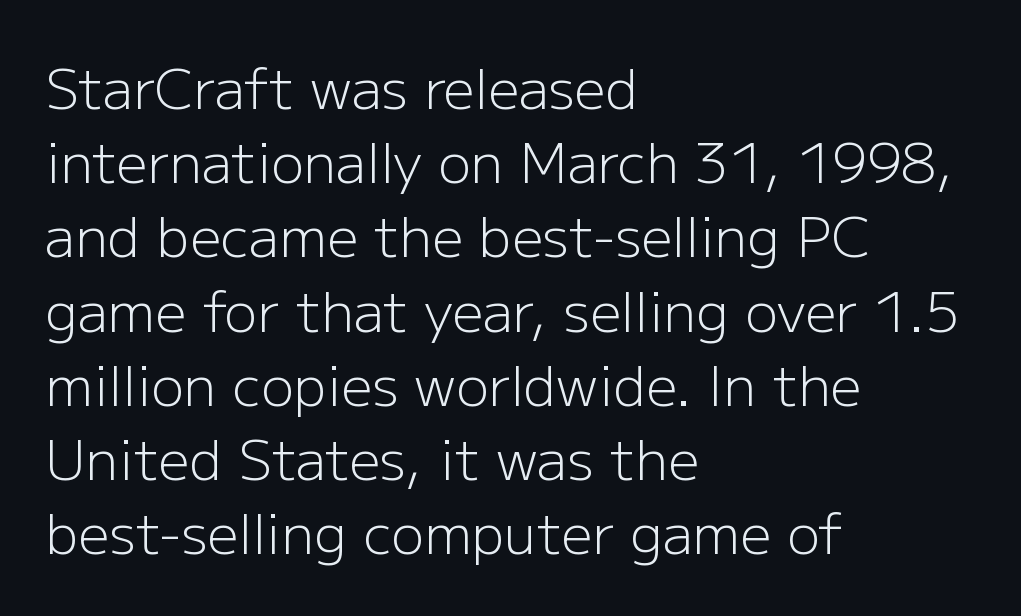
Q: Is the text bold? A: No.
Q: Is the text italic (slanted)? A: No, it is upright.
Q: Is the typeface a serif or a sans-serif typeface? A: Sans-serif.
Q: Is the text underlined? A: No.
Q: How is the paragraph aligned? A: Left-aligned.
Q: Is the spacing between letters normal or unusually wide? A: Normal.
Q: Is the spacing between lines tight, normal or loose? A: Normal.
Q: Width (condensed, normal, or wide)? A: Normal.
Q: Stroke contrast? A: Low.
Q: x-height? A: Medium.
Q: Monospaced? A: No.
